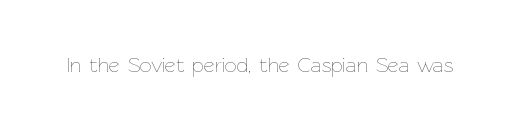
Q: Is the text bold? A: No.
Q: Is the text italic (slanted)? A: No, it is upright.
Q: Is the text underlined? A: No.
Q: Is the spacing between letters normal or unusually wide? A: Normal.
